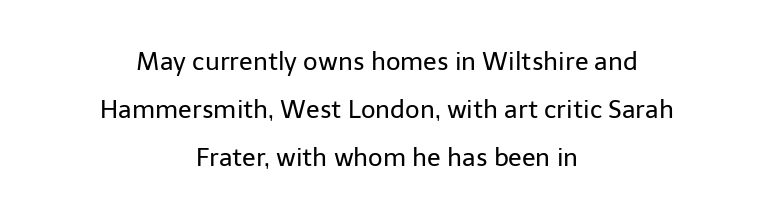
Q: Is the text bold? A: No.
Q: Is the text italic (slanted)? A: No, it is upright.
Q: Is the text underlined? A: No.
Q: How is the paragraph aligned? A: Centered.
Q: Is the spacing between letters normal or unusually wide? A: Normal.
Q: Is the spacing between lines tight, normal or loose? A: Loose.
